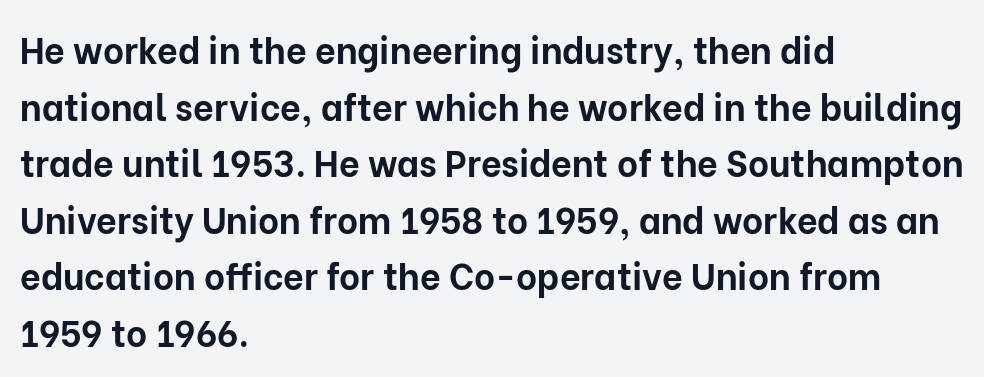
Q: Is the text bold? A: Yes.
Q: Is the text italic (slanted)? A: No, it is upright.
Q: Is the typeface a serif or a sans-serif typeface? A: Sans-serif.
Q: Is the text underlined? A: No.
Q: How is the paragraph aligned? A: Left-aligned.
Q: Is the spacing between letters normal or unusually wide? A: Normal.
Q: Is the spacing between lines tight, normal or loose? A: Normal.
Q: Width (condensed, normal, or wide)? A: Normal.
Q: Stroke contrast? A: Low.
Q: x-height? A: Medium.
Q: Monospaced? A: No.
